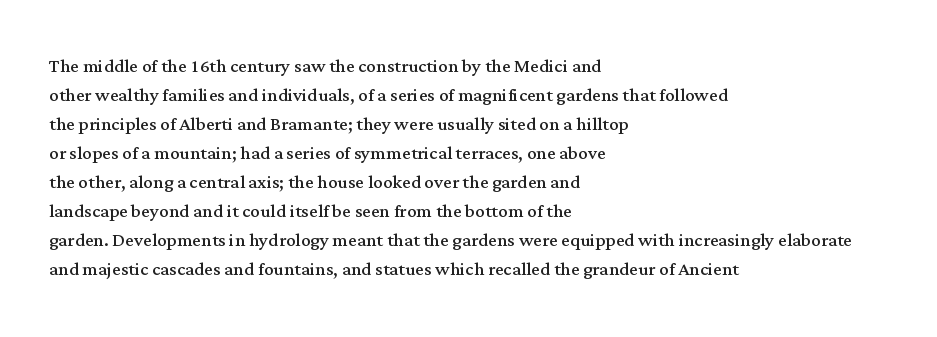
The strokes carry an ordinary text weight at most. Default kerning and tracking; the words read as compact shapes. The gap between lines stays unmarked. Does the lettering tilt? It doesn't — this is upright.
